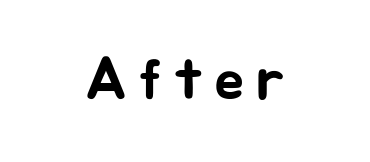
{"serif": "no", "italic": "no", "width": "normal", "stroke_contrast": "low", "x_height": "medium", "monospaced": "no", "underline": "no", "align": "center", "glyph_px": 60}
